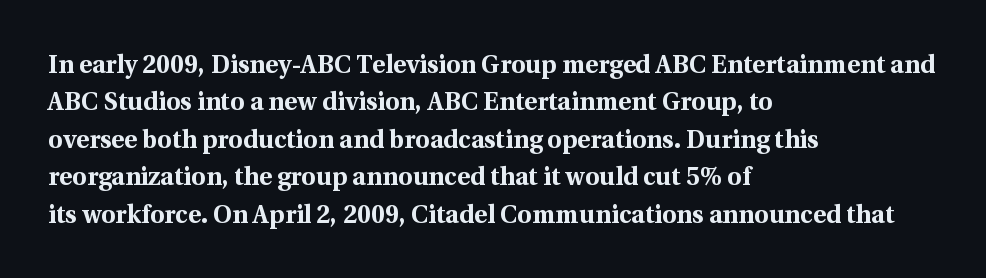
Baseline-to-baseline distance is the conventional proportion of letter height. The typesetter chose a ragged-right arrangement here. The zone under the glyphs is completely vacant. Typesetter's note: full bold, strokes at maximum text heaviness. In terms of posture, this sample is upright. The horizontal fit of the characters is conventional and even.
